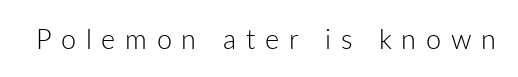
The image shows 27 px text type, upright; set unusually wide letter spacing (+0.36 em), not underlined.
